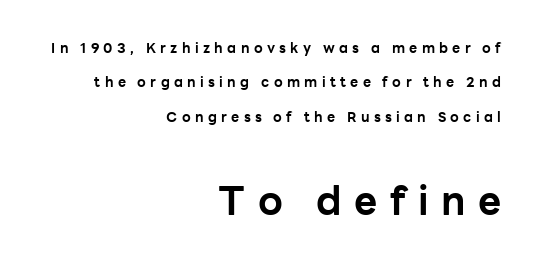
Q: Is the text bold? A: Yes.
Q: Is the text italic (slanted)? A: No, it is upright.
Q: Is the typeface a serif or a sans-serif typeface? A: Sans-serif.
Q: Is the text underlined? A: No.
Q: How is the paragraph aligned? A: Right-aligned.
Q: Is the spacing between letters normal or unusually wide? A: Unusually wide.
Q: Is the spacing between lines tight, normal or loose? A: Loose.
Q: Which block of text is set in a larger size, the first (top) or the second (bottom)? A: The second (bottom) one.
Q: Width (condensed, normal, or wide)? A: Normal.
Q: Stroke contrast? A: Low.
Q: x-height? A: Medium.
Q: Monospaced? A: No.
